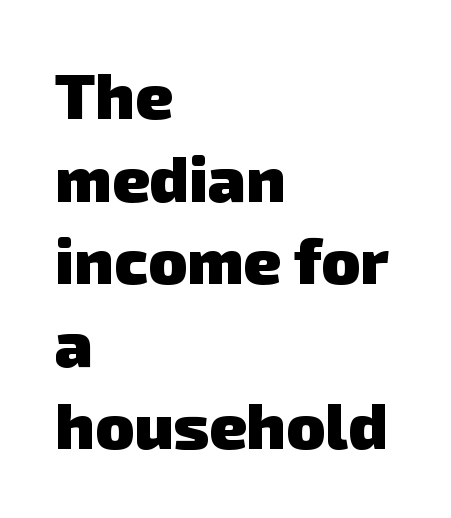
Weight: bold. In terms of letterspacing, this is plain default setting. Interline gaps are of average width in this sample. The words here are not underlined. This sample is left-justified, so line endings fall wherever the words run out. Varying glyph widths throughout — classic text-font behaviour.
